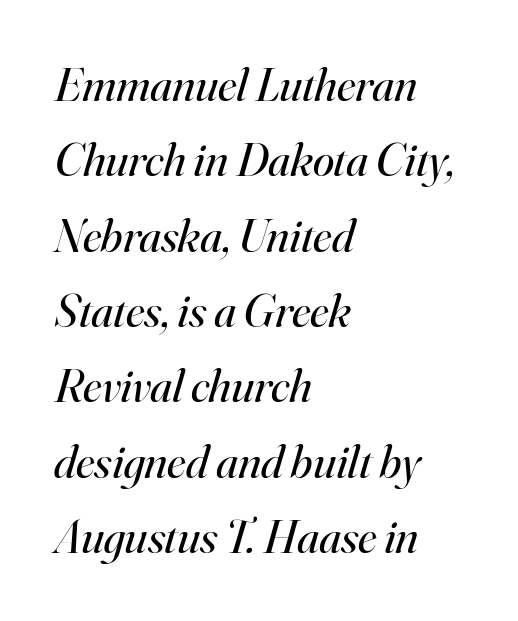
{"serif": "yes", "italic": "yes", "lean": "right", "slant_degrees": 16, "bold": "no", "weight": "regular", "width": "normal", "stroke_contrast": "high", "x_height": "small", "monospaced": "no", "underline": "no", "align": "left", "line_spacing": "normal", "line_spacing_ratio": 1.57, "letter_spacing": "normal", "letter_spacing_em": 0.0, "glyph_px": 48}
